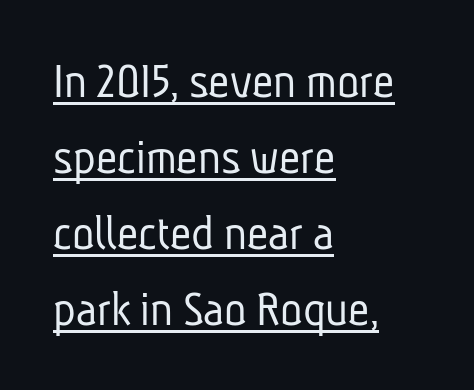
Q: Is the text bold? A: No.
Q: Is the typeface a serif or a sans-serif typeface? A: Sans-serif.
Q: Is the text underlined? A: Yes.
Q: How is the paragraph aligned? A: Left-aligned.
Q: Is the spacing between letters normal or unusually wide? A: Normal.
Q: Is the spacing between lines tight, normal or loose? A: Normal.
Q: Width (condensed, normal, or wide)? A: Condensed.
Q: Stroke contrast? A: Low.
Q: x-height? A: Medium.
Q: Monospaced? A: No.
